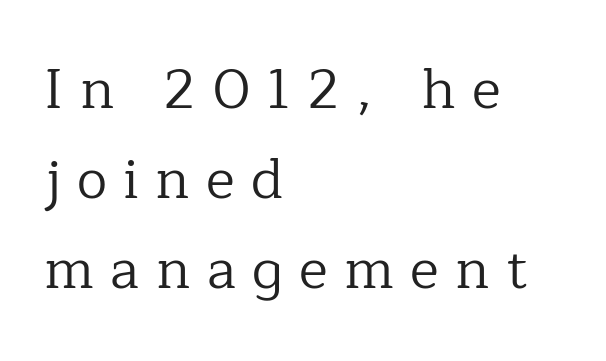
The horizontal fit of the characters is loose and conspicuously gappy. Words float on clear page, feet unadorned. The text was rendered using a seriffed face with decorative stroke endings. No chunkiness to these letters — they're not bold. Posture: upright roman. Reading down the block, your eye returns to a fixed left position each line.
